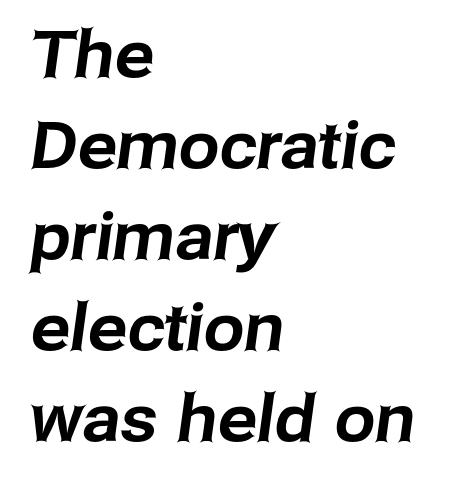
Clear beneath every line of the passage. Students, note that the glyphs here touch the page at normal intervals. Looks like regular typesetting: each glyph gets only the width it needs. Notice how the passage keeps a crisp vertical edge on the left only. Interline gaps are of average width in this sample.
